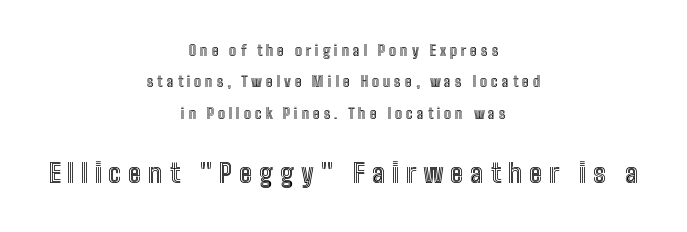
{"italic": "no", "underline": "no", "align": "center", "line_spacing": "loose", "line_spacing_ratio": 2.25, "letter_spacing": "wide", "letter_spacing_em": 0.28, "larger_block": "second", "size_ratio": 1.86, "glyph_px": 26}
